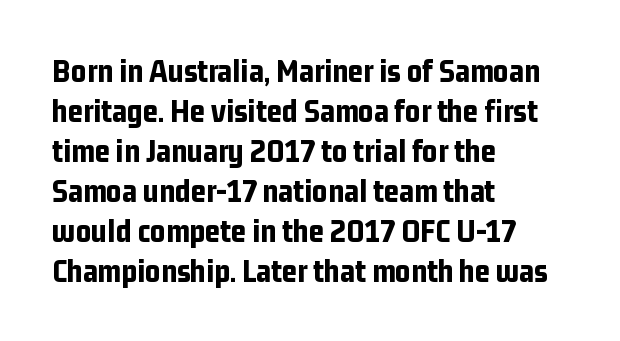
{"serif": "no", "italic": "no", "bold": "yes", "weight": "bold", "width": "condensed", "stroke_contrast": "low", "x_height": "medium", "monospaced": "no", "underline": "no", "align": "left", "line_spacing_ratio": 1.21, "letter_spacing": "normal", "letter_spacing_em": 0.0, "glyph_px": 33}
